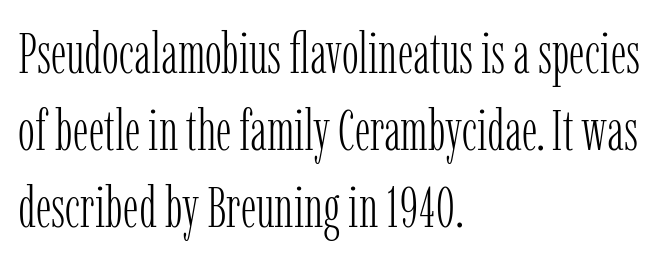
The image shows 57 px light, condensed serif type, upright; set left-aligned, normal line spacing (1.35x), normal letter spacing, not underlined; low stroke contrast and a medium x-height.
